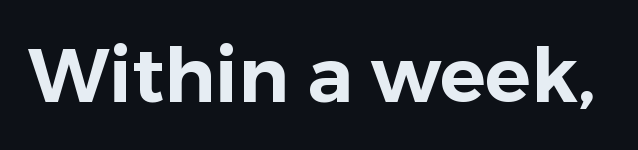
Q: Is the text italic (slanted)? A: No, it is upright.
Q: Is the typeface a serif or a sans-serif typeface? A: Sans-serif.
Q: Is the text underlined? A: No.
Q: Is the spacing between letters normal or unusually wide? A: Normal.
Q: Width (condensed, normal, or wide)? A: Normal.
Q: Stroke contrast? A: Low.
Q: x-height? A: Medium.
Q: Monospaced? A: No.
